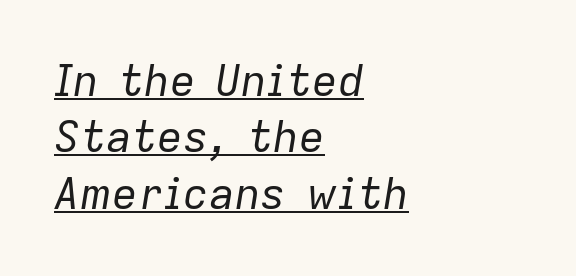
On a weight scale, this lands at 450 or below. Looks like someone drew a line under every word here. Reading down the block, your eye returns to a fixed left position each line. Yep, that's italic — everything's leaning. Tracking here is standard; glyphs follow each other at the usual distance.
